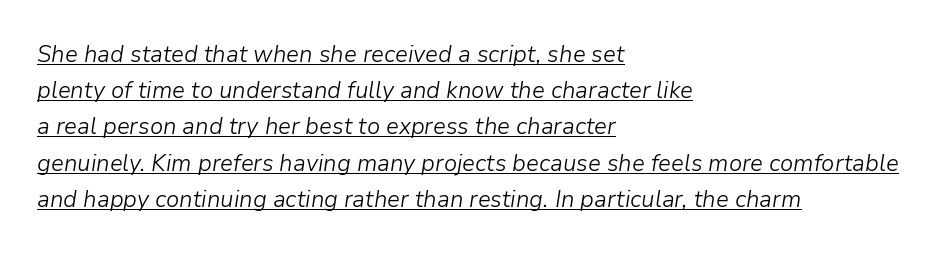
Q: Is the text bold? A: No.
Q: Is the text italic (slanted)? A: Yes, it leans right by about 9 degrees.
Q: Is the text underlined? A: Yes.
Q: How is the paragraph aligned? A: Left-aligned.
Q: Is the spacing between letters normal or unusually wide? A: Normal.
Q: Is the spacing between lines tight, normal or loose? A: Normal.
